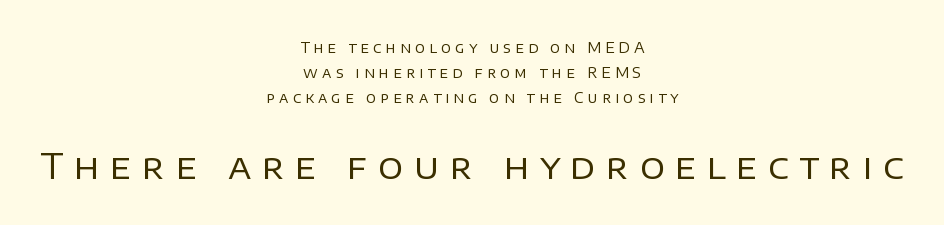
Looks like regular typesetting: each glyph gets only the width it needs. Underline: absent. These lines stack symmetrically, like a column narrowing and widening about its center. Weight: regular or lighter.
